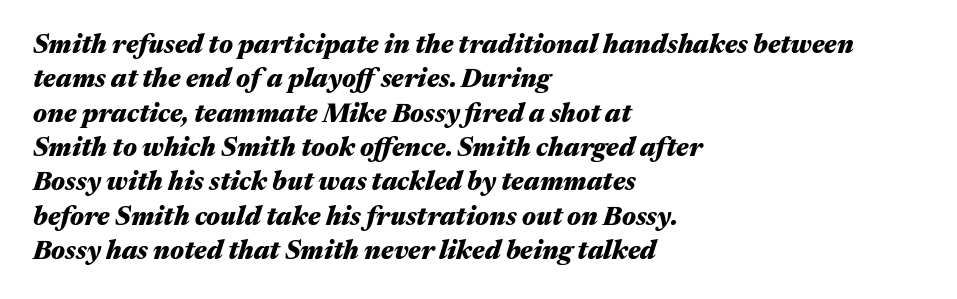
Is the type bold? Yes — the strokes are clearly thick and heavy. These lines are set flush left with a ragged right edge. The string is rendered with underlining switched off. Here the glyphs are tracked normally, forming tight word shapes.
